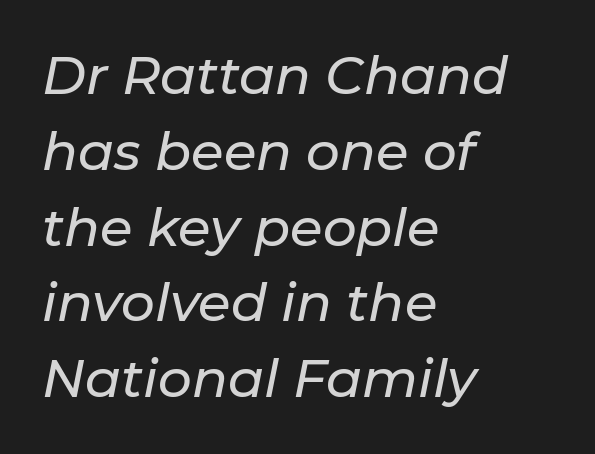
The image shows 53 px text type, italic (leaning right); set left-aligned, normal line spacing (1.43x), normal letter spacing, not underlined; low stroke contrast and a medium x-height.
